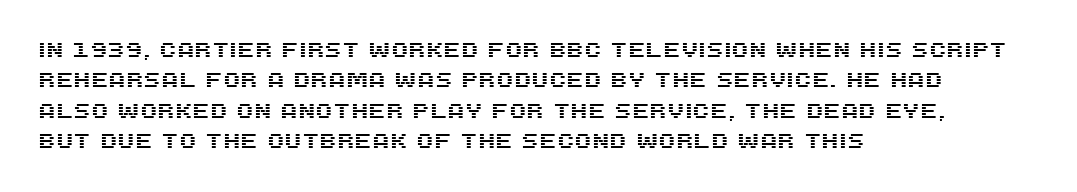
{"italic": "no", "underline": "no", "align": "left", "line_spacing": "normal", "line_spacing_ratio": 1.52, "letter_spacing": "normal", "letter_spacing_em": 0.0, "glyph_px": 20}
